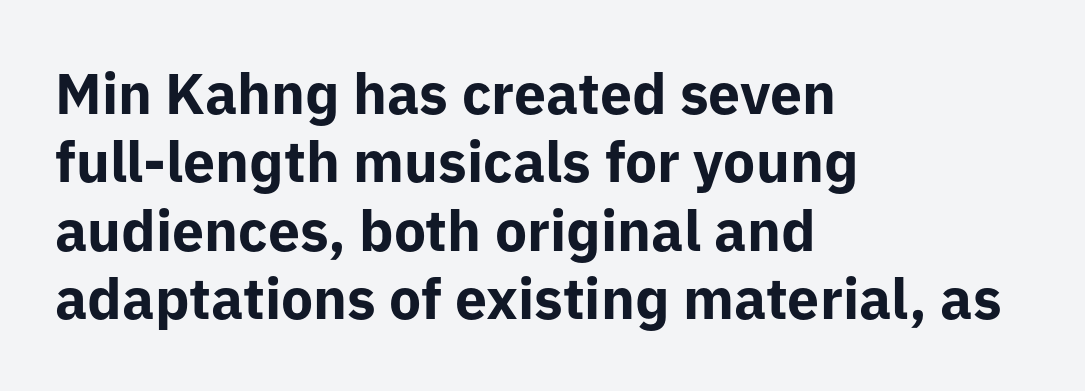
Q: Is the text bold? A: Yes.
Q: Is the text italic (slanted)? A: No, it is upright.
Q: Is the typeface a serif or a sans-serif typeface? A: Sans-serif.
Q: Is the text underlined? A: No.
Q: How is the paragraph aligned? A: Left-aligned.
Q: Is the spacing between letters normal or unusually wide? A: Normal.
Q: Width (condensed, normal, or wide)? A: Normal.
Q: Stroke contrast? A: Low.
Q: x-height? A: Medium.
Q: Monospaced? A: No.
